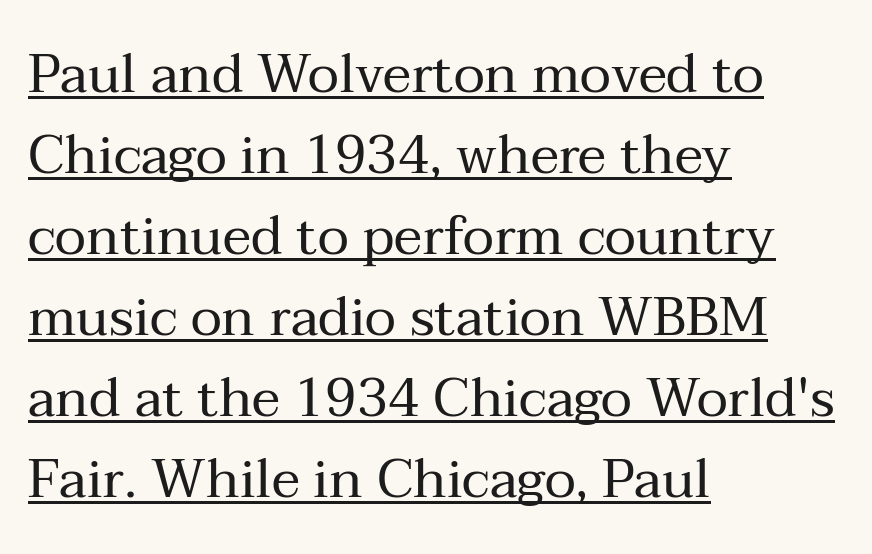
If you drew a line through each stem, it would be perfectly vertical. Students, note that the glyphs here touch the page at normal intervals. Which margin do the lines hug? The left one — the right edge is uneven. What kind of face is this? One with serifs.
